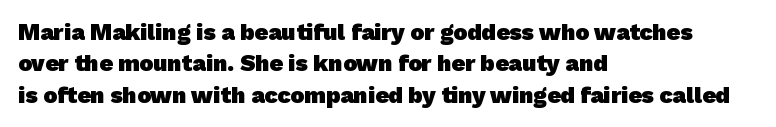
Observe the ordinary spacing: letters are neighbours, not strangers. Is the block centered? No — it sits flush against the left margin. Regular leading. Descender tails drop into unmarked territory. Heavy-handed strokes throughout: this text is bold.
